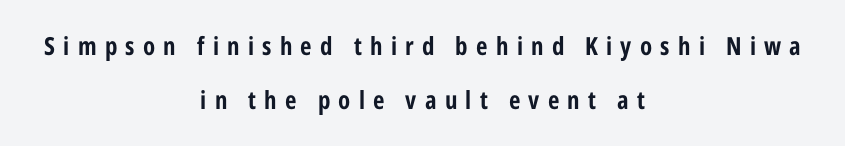
{"italic": "no", "bold": "yes", "underline": "no", "align": "center", "line_spacing": "loose", "line_spacing_ratio": 2.18, "letter_spacing": "wide", "letter_spacing_em": 0.33, "glyph_px": 25}
